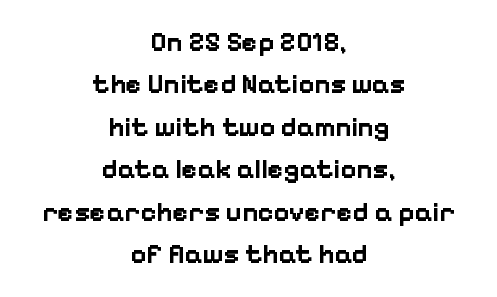
The image shows 27 px bold type, upright; set centered, normal line spacing (1.57x), normal letter spacing, not underlined.
